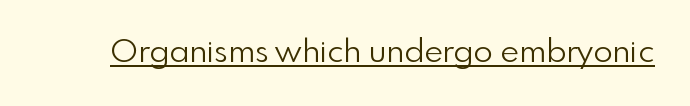
Q: Is the text bold? A: No.
Q: Is the text italic (slanted)? A: No, it is upright.
Q: Is the typeface a serif or a sans-serif typeface? A: Sans-serif.
Q: Is the text underlined? A: Yes.
Q: Is the spacing between letters normal or unusually wide? A: Normal.
Q: Width (condensed, normal, or wide)? A: Normal.
Q: x-height? A: Small.
Q: Monospaced? A: No.
